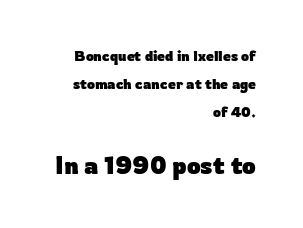
Reading down the column, the eye jumps a long way to each next line. Two sizes are in play, and the larger belongs to the second block. Nobody drew a line under any word here. You'd pick this weight for a headline — it's a proper bold. Upright lettering throughout.
